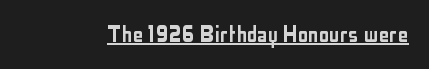
Posture: vertical. Is the letter spacing exaggerated? No — it looks like the ordinary default. These characters rest on top of a visible drawn line.
